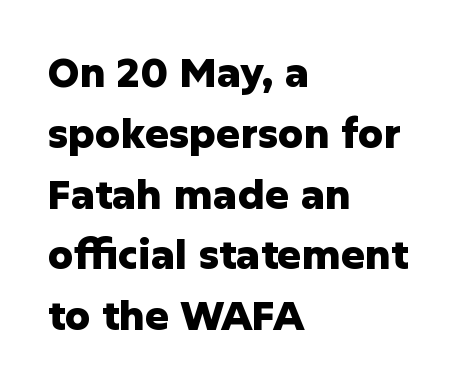
{"serif": "no", "italic": "no", "bold": "yes", "weight": "heavy", "width": "normal", "stroke_contrast": "low", "x_height": "medium", "monospaced": "no", "underline": "no", "align": "left", "line_spacing": "normal", "line_spacing_ratio": 1.52, "letter_spacing": "normal", "letter_spacing_em": 0.0, "glyph_px": 40}
